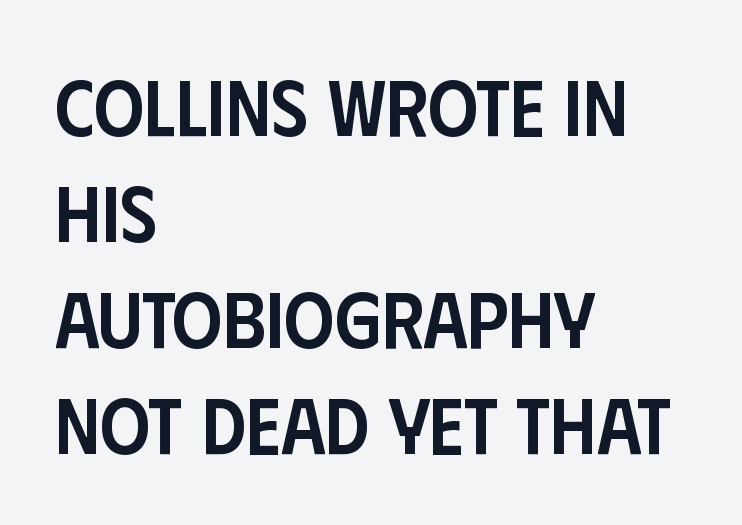
Tracking value appears to be zero — textbook default spacing. These lines are composed in type without serifs. Regarding leading, the lines here are spaced in the standard way. Glance below the letters and you will spot only blank space. Leftover space on each line is placed entirely after the last word.
